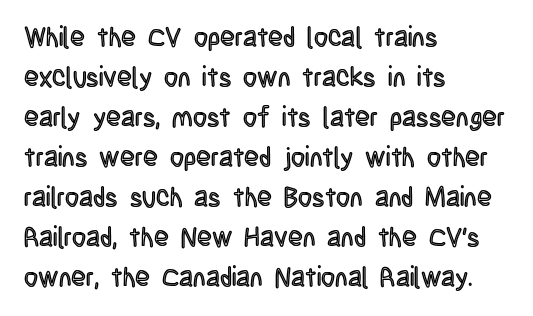
Regular leading. The zone under the glyphs is completely vacant. Italic? Not at all — the glyphs are vertical. A typesetter would call this zero additional tracking. Leftover space on each line is placed entirely after the last word.
